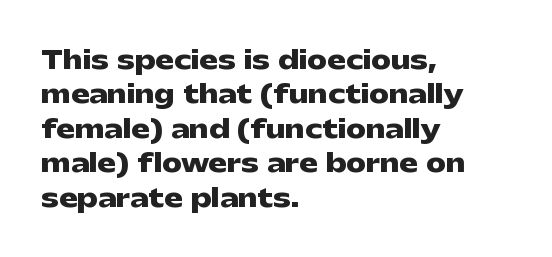
Q: Is the text bold? A: Yes.
Q: Is the text italic (slanted)? A: No, it is upright.
Q: Is the text underlined? A: No.
Q: How is the paragraph aligned? A: Left-aligned.
Q: Is the spacing between letters normal or unusually wide? A: Normal.
Q: Is the spacing between lines tight, normal or loose? A: Normal.
